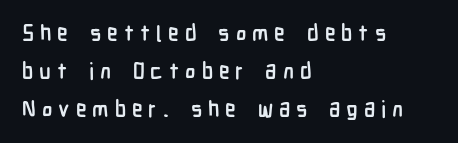
Q: Is the text bold? A: Yes.
Q: Is the text italic (slanted)? A: No, it is upright.
Q: Is the text underlined? A: No.
Q: How is the paragraph aligned? A: Left-aligned.
Q: Is the spacing between letters normal or unusually wide? A: Unusually wide.
